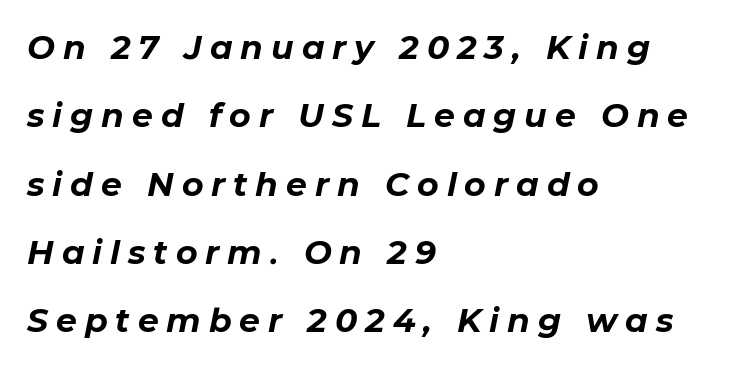
{"italic": "yes", "lean": "right", "slant_degrees": 11, "bold": "yes", "weight": "bold", "width": "normal", "stroke_contrast": "low", "x_height": "medium", "monospaced": "no", "underline": "no", "align": "left", "line_spacing": "loose", "line_spacing_ratio": 2.07, "letter_spacing": "wide", "letter_spacing_em": 0.24, "glyph_px": 33}
